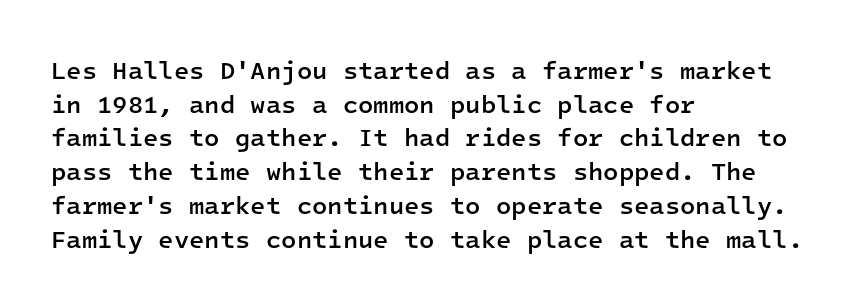
{"italic": "no", "bold": "semi", "underline": "no", "align": "left", "line_spacing": "normal", "line_spacing_ratio": 1.35, "letter_spacing": "normal", "letter_spacing_em": 0.0, "glyph_px": 25}
